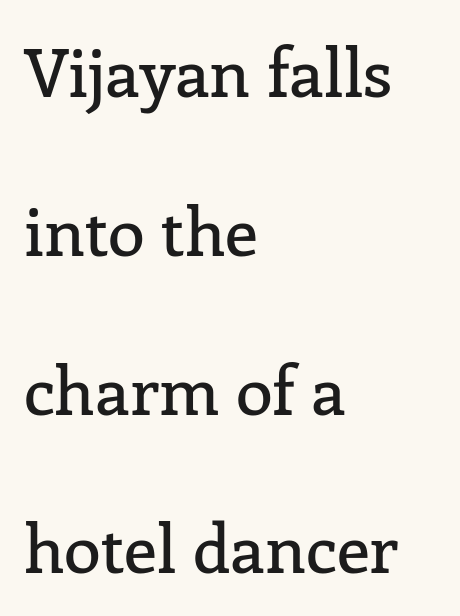
The image shows 67 px serif type, upright; set left-aligned, loose line spacing (2.37x), normal letter spacing, not underlined; low stroke contrast and a medium x-height.
